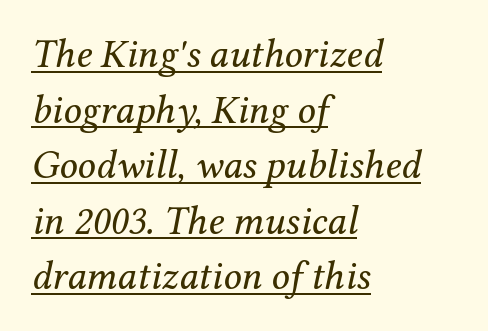
Students, observe: this is what conventionally led text looks like. The passage shown leans; its letterforms are oblique. Is this a heavy cut? Hardly; it is regular or lighter. Descenders here cross a horizontal rule under the line.
